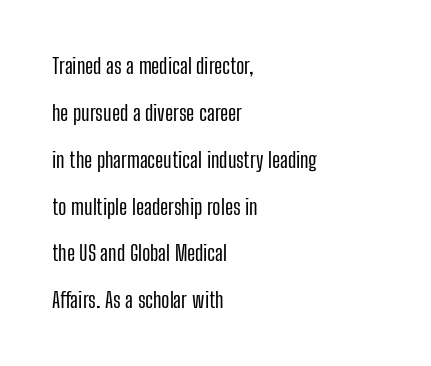
Q: Is the text italic (slanted)? A: No, it is upright.
Q: Is the text underlined? A: No.
Q: How is the paragraph aligned? A: Left-aligned.
Q: Is the spacing between letters normal or unusually wide? A: Normal.
Q: Is the spacing between lines tight, normal or loose? A: Loose.
